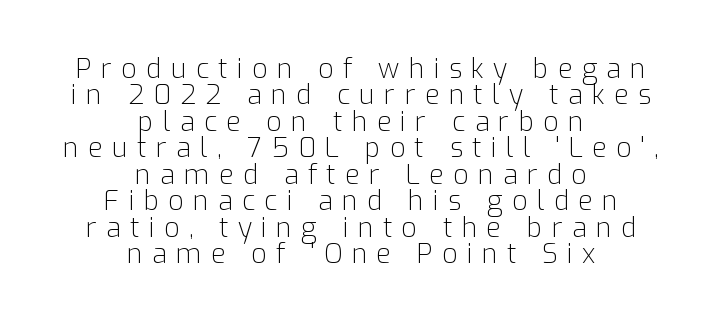
The image shows 27 px text type, upright; set centered, tight line spacing (0.98x), unusually wide letter spacing (+0.34 em), not underlined.
